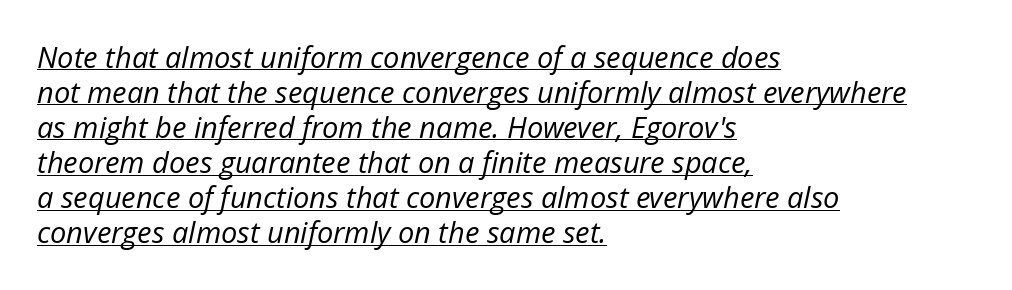
The image shows 29 px regular-weight type, italic (leaning right); set left-aligned, line spacing 1.21x, normal letter spacing, underlined; low stroke contrast and a medium x-height.
